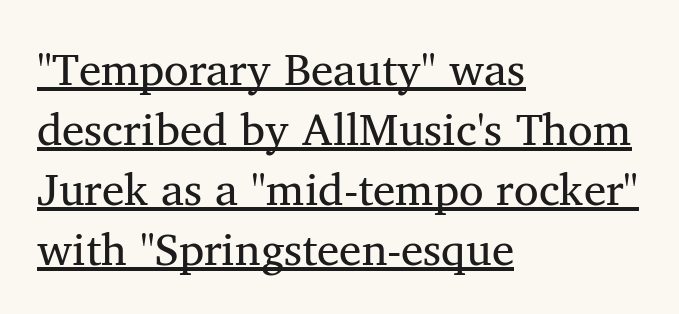
Underlining? Definitely there. Here the designer chose a conventional face with non-uniform glyph widths. Every row of glyphs begins at an identical x-position on the left. No extra tracking has been applied to these lines. The font is comparable to plain body text, perhaps lighter.
